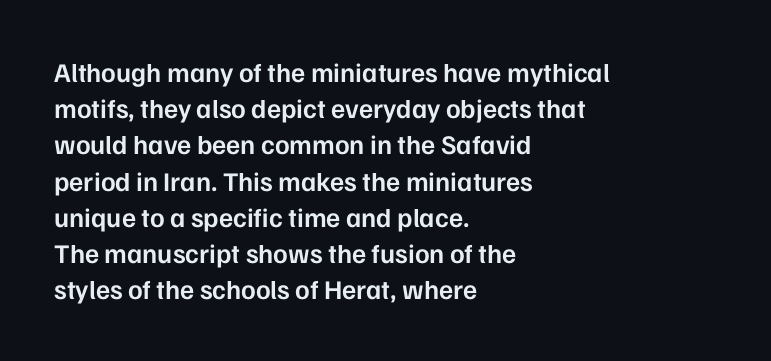
{"italic": "no", "bold": "semi", "underline": "no", "align": "left", "line_spacing": "normal", "line_spacing_ratio": 1.34, "letter_spacing": "normal", "letter_spacing_em": 0.0, "glyph_px": 27}
